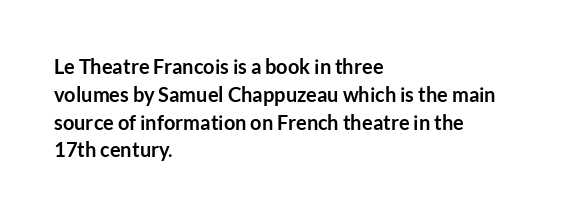
Is there any slant? The stems are plumb. Notice how thick the strokes are: this is what a full bold looks like. The vertical gap from one line to the next is medium. Leftover space on each line is placed entirely after the last word. The zone under the glyphs is completely vacant.
